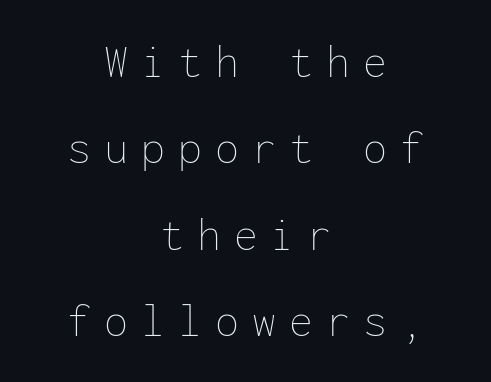
Compared with a typical body face, this is equally light or lighter still. Fixed-width glyphs throughout — classic coding-font behaviour. These lines are centered, leaving both edges ragged. Compared with typical body copy, the letter spacing here is much looser.
